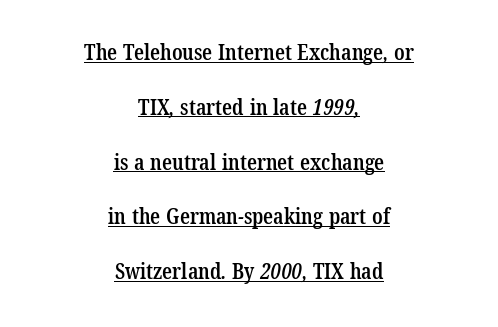
Q: Is the text bold? A: Semi-bold.
Q: Is the text underlined? A: Yes.
Q: How is the paragraph aligned? A: Centered.
Q: Is the spacing between letters normal or unusually wide? A: Normal.
Q: Is the spacing between lines tight, normal or loose? A: Loose.
